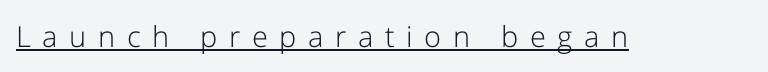
The image shows 29 px light sans-serif type, upright; set unusually wide letter spacing (+0.4 em), underlined; low stroke contrast and a medium x-height.
